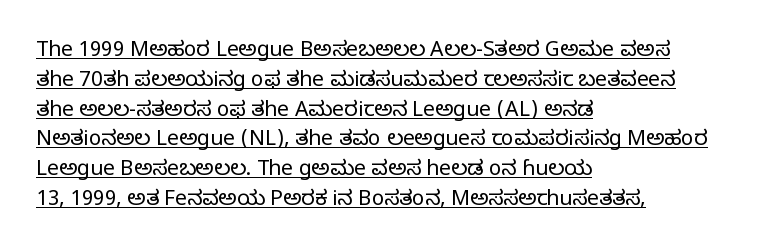
Q: Is the text bold? A: No.
Q: Is the text italic (slanted)? A: No, it is upright.
Q: Is the text underlined? A: Yes.
Q: How is the paragraph aligned? A: Left-aligned.
Q: Is the spacing between letters normal or unusually wide? A: Normal.
Q: Is the spacing between lines tight, normal or loose? A: Normal.
